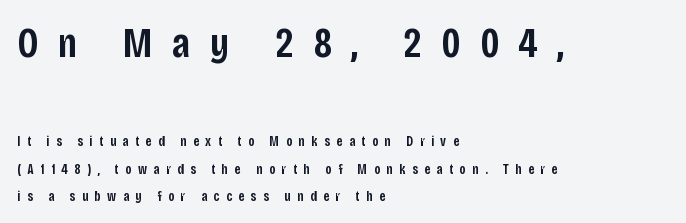
{"serif": "no", "italic": "no", "bold": "semi", "weight": "semibold", "width": "condensed", "stroke_contrast": "low", "x_height": "large", "monospaced": "no", "underline": "no", "align": "left", "line_spacing": "loose", "line_spacing_ratio": 1.95, "letter_spacing": "wide", "letter_spacing_em": 0.46, "larger_block": "first", "size_ratio": 3.0, "glyph_px": 42}
